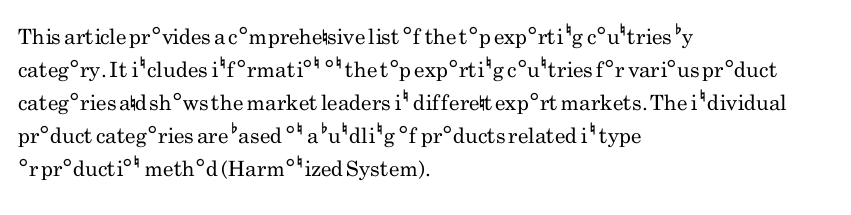
{"italic": "no", "bold": "no", "underline": "no", "align": "left", "line_spacing": "normal", "line_spacing_ratio": 1.57, "letter_spacing": "normal", "letter_spacing_em": 0.0, "glyph_px": 21}
